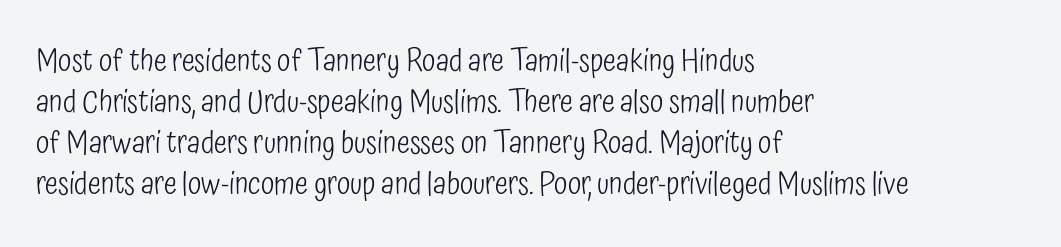
The image shows 31 px light, condensed sans-serif type, upright; set left-aligned, normal line spacing (1.32x), normal letter spacing, not underlined; low stroke contrast and a medium x-height.
